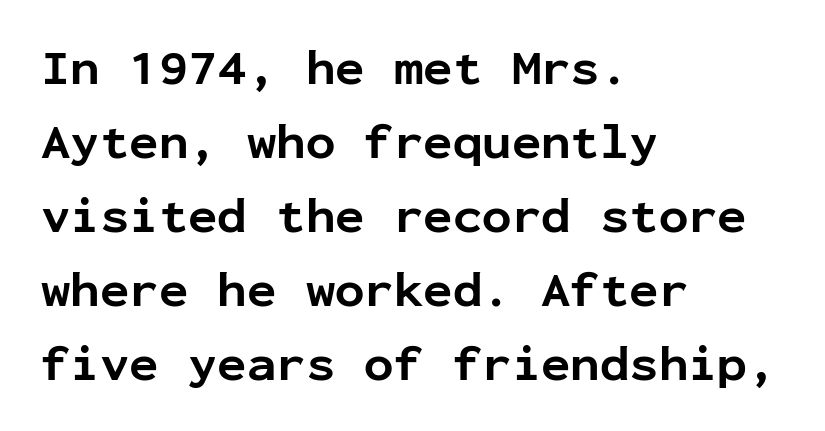
{"serif": "no", "italic": "no", "bold": "yes", "weight": "bold", "width": "normal", "stroke_contrast": "low", "x_height": "medium", "monospaced": "yes", "underline": "no", "align": "left", "line_spacing": "normal", "line_spacing_ratio": 1.51, "letter_spacing": "normal", "letter_spacing_em": 0.0, "glyph_px": 49}
